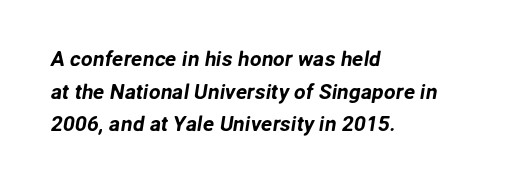
Q: Is the text underlined? A: No.
Q: How is the paragraph aligned? A: Left-aligned.
Q: Is the spacing between letters normal or unusually wide? A: Normal.
Q: Is the spacing between lines tight, normal or loose? A: Normal.
